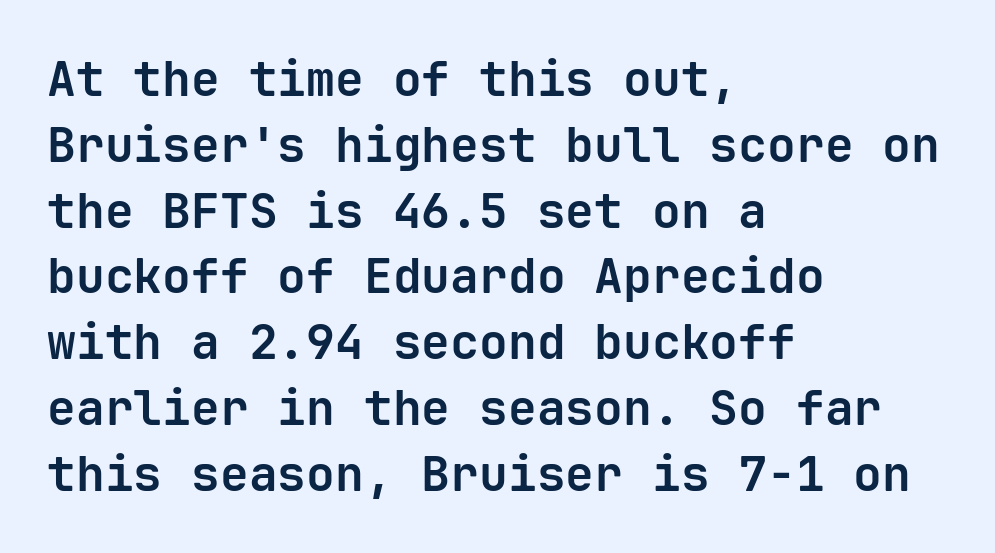
The image shows 48 px bold sans-serif type, upright, monospaced; set left-aligned, normal line spacing (1.37x), normal letter spacing, not underlined; low stroke contrast and a medium x-height.
